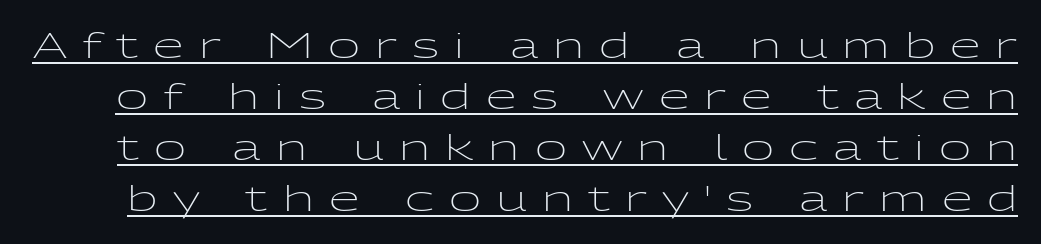
{"serif": "no", "italic": "no", "bold": "no", "weight": "light", "width": "wide", "stroke_contrast": "low", "x_height": "medium", "monospaced": "no", "underline": "yes", "line_spacing": "normal", "line_spacing_ratio": 1.46, "letter_spacing": "wide", "letter_spacing_em": 0.43, "glyph_px": 35}
